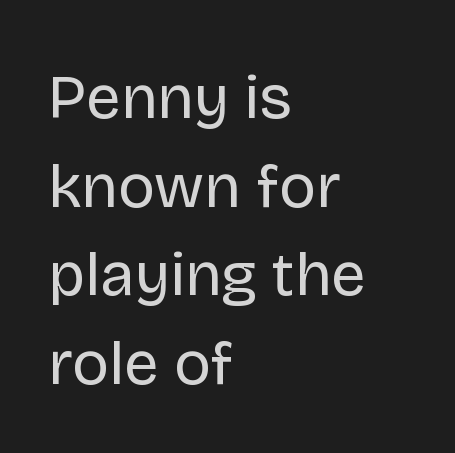
Q: Is the text bold? A: No.
Q: Is the text italic (slanted)? A: No, it is upright.
Q: Is the typeface a serif or a sans-serif typeface? A: Sans-serif.
Q: Is the text underlined? A: No.
Q: How is the paragraph aligned? A: Left-aligned.
Q: Is the spacing between letters normal or unusually wide? A: Normal.
Q: Is the spacing between lines tight, normal or loose? A: Normal.
Q: Width (condensed, normal, or wide)? A: Normal.
Q: Stroke contrast? A: Low.
Q: x-height? A: Large.
Q: Monospaced? A: No.
